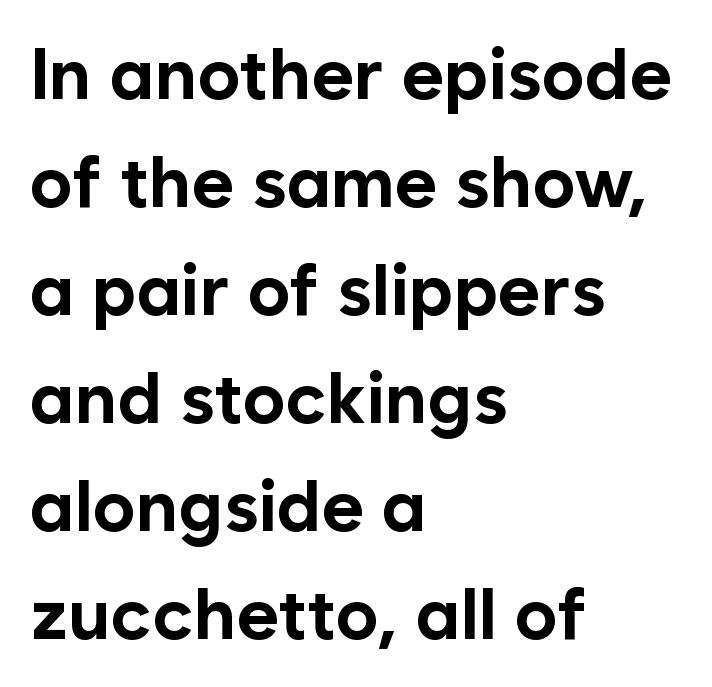
The image shows 72 px bold sans-serif type, upright; set left-aligned, normal line spacing (1.5x), normal letter spacing, not underlined; low stroke contrast and a medium x-height.
